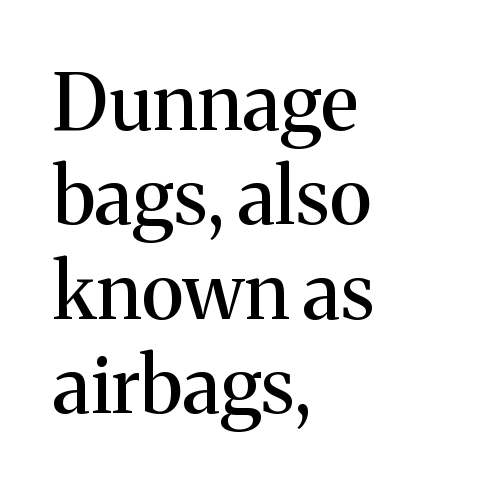
Look at the tracking — it's just the regular setting, nothing added. Stroke terminals: seriffed. Character widths vary here, with narrow letters taking less room than wide ones. If you drew a line through each stem, it would be perfectly vertical.
